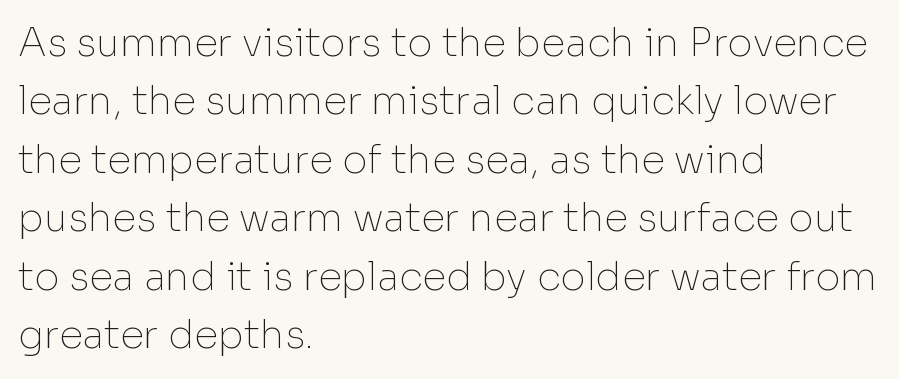
{"serif": "no", "italic": "no", "bold": "no", "weight": "thin", "width": "normal", "stroke_contrast": "low", "x_height": "medium", "monospaced": "no", "underline": "no", "align": "left", "line_spacing": "normal", "line_spacing_ratio": 1.5, "letter_spacing": "normal", "letter_spacing_em": 0.0, "glyph_px": 39}
